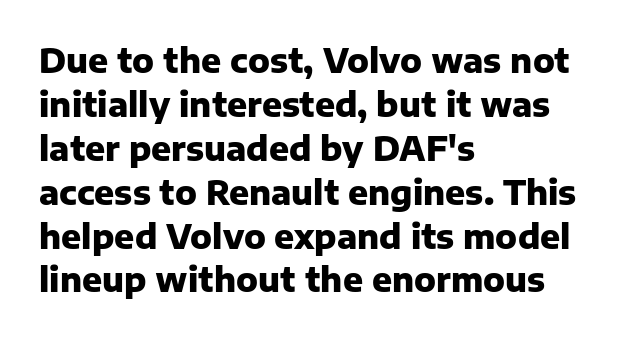
Standard letterfit; no display-style spreading of the glyphs. Notice how the passage keeps a crisp vertical edge on the left only. The passage shown is typed in a proportional face where columns would drift. The strokes are fattened all the way to bold. Nope, no serifs anywhere on these letters.
